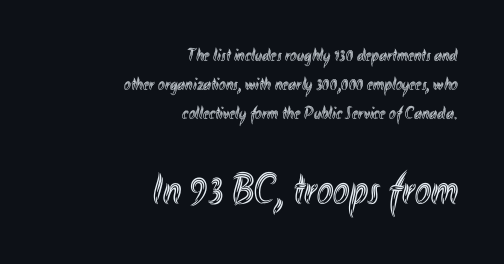
{"width": "condensed", "x_height": "small", "monospaced": "no", "underline": "no", "align": "right", "line_spacing": "normal", "line_spacing_ratio": 1.62, "letter_spacing": "normal", "letter_spacing_em": 0.0, "larger_block": "second", "size_ratio": 2.44, "glyph_px": 44}
